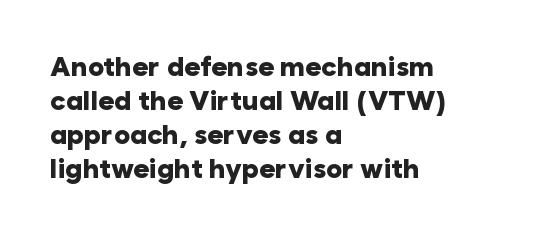
The image shows 27 px bold type, upright; set left-aligned, normal line spacing (1.26x), normal letter spacing, not underlined.
